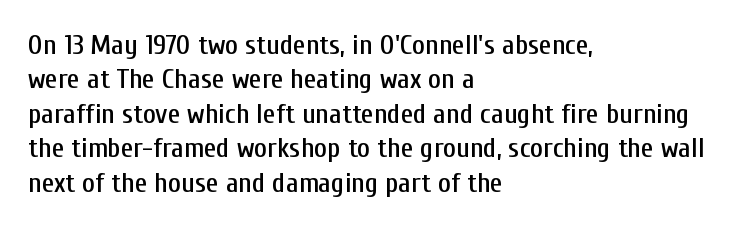
Q: Is the text italic (slanted)? A: No, it is upright.
Q: Is the typeface a serif or a sans-serif typeface? A: Sans-serif.
Q: Is the text underlined? A: No.
Q: How is the paragraph aligned? A: Left-aligned.
Q: Is the spacing between letters normal or unusually wide? A: Normal.
Q: Width (condensed, normal, or wide)? A: Condensed.
Q: Stroke contrast? A: Low.
Q: x-height? A: Medium.
Q: Monospaced? A: No.
